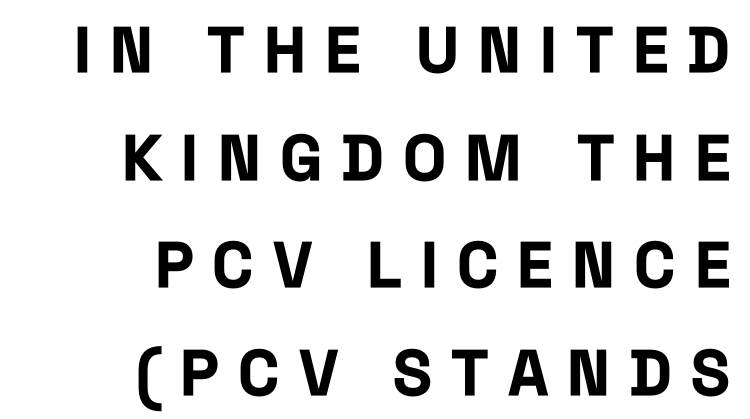
The image shows 64 px bold, condensed sans-serif type, upright; set right-aligned, normal line spacing (1.68x), unusually wide letter spacing (+0.3 em), not underlined; low stroke contrast and a large x-height.
